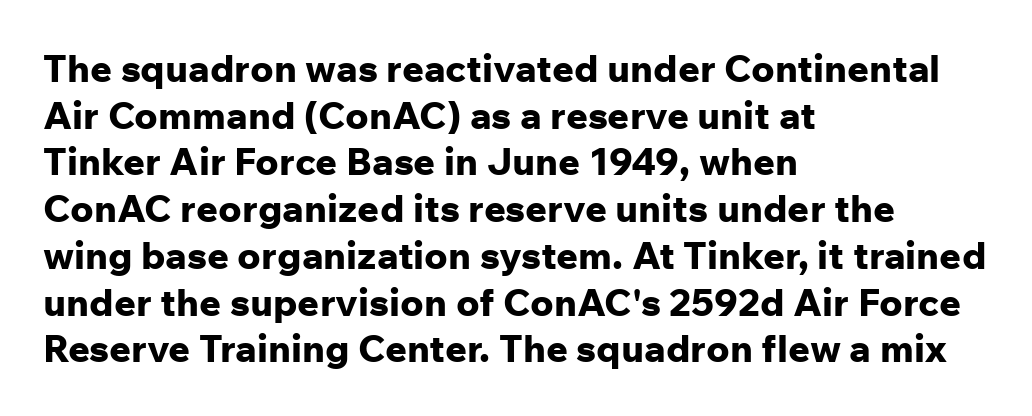
The specimen reads as upright at a glance. Unmarked baselines from the first word to the last. There is no visible air inserted between adjacent glyphs. Is this a fixed-width face? No — the glyphs have proportional, varying widths.
